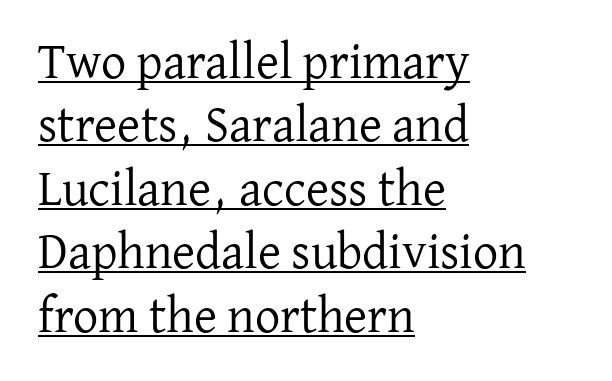
Q: Is the text bold? A: No.
Q: Is the text italic (slanted)? A: No, it is upright.
Q: Is the typeface a serif or a sans-serif typeface? A: Serif.
Q: Is the text underlined? A: Yes.
Q: How is the paragraph aligned? A: Left-aligned.
Q: Is the spacing between letters normal or unusually wide? A: Normal.
Q: Is the spacing between lines tight, normal or loose? A: Normal.
Q: Width (condensed, normal, or wide)? A: Normal.
Q: Stroke contrast? A: Low.
Q: x-height? A: Medium.
Q: Monospaced? A: No.
